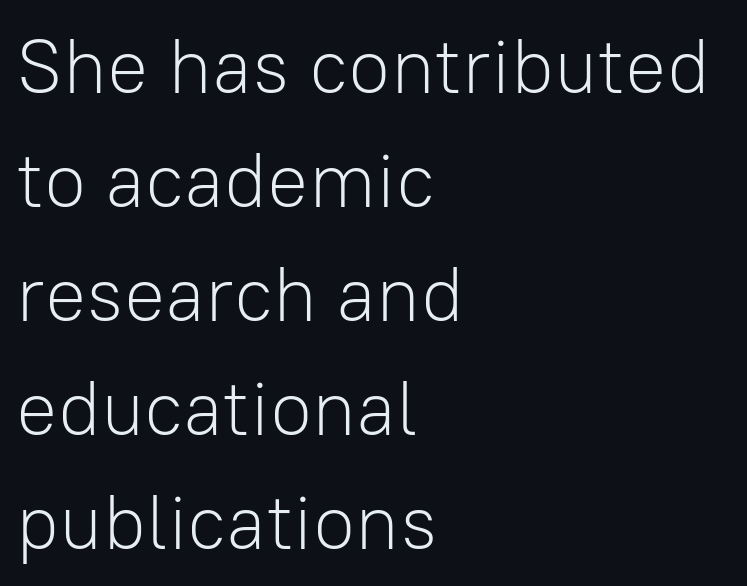
Q: Is the text bold? A: No.
Q: Is the text italic (slanted)? A: No, it is upright.
Q: Is the typeface a serif or a sans-serif typeface? A: Sans-serif.
Q: Is the text underlined? A: No.
Q: How is the paragraph aligned? A: Left-aligned.
Q: Is the spacing between letters normal or unusually wide? A: Normal.
Q: Is the spacing between lines tight, normal or loose? A: Normal.
Q: Width (condensed, normal, or wide)? A: Normal.
Q: Stroke contrast? A: Low.
Q: x-height? A: Medium.
Q: Monospaced? A: No.
